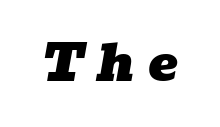
The image shows 50 px wide serif type, italic (leaning right); set unusually wide letter spacing (+0.27 em), not underlined; low stroke contrast and a medium x-height.
